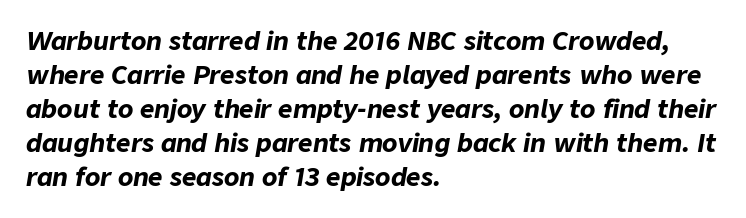
The image shows 25 px bold type, italic (leaning right); set left-aligned, normal line spacing (1.36x), normal letter spacing, not underlined.
